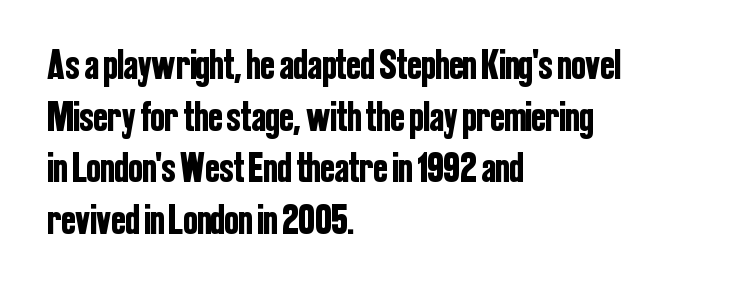
Note the varied advance widths — an 'i' is clearly narrower than an 'm'. Nobody touched the tracking dial on this one. Upright lettering throughout. These lines are composed in type without serifs. Notice how the passage keeps a crisp vertical edge on the left only.
